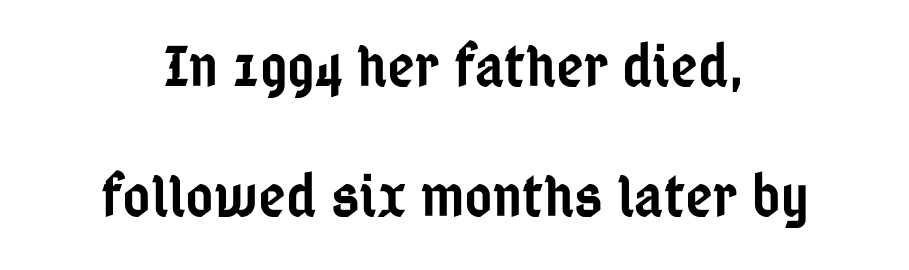
Q: Is the text bold? A: Semi-bold.
Q: Is the text italic (slanted)? A: No, it is upright.
Q: Is the typeface a serif or a sans-serif typeface? A: Sans-serif.
Q: Is the text underlined? A: No.
Q: Is the spacing between letters normal or unusually wide? A: Normal.
Q: Is the spacing between lines tight, normal or loose? A: Loose.
Q: Width (condensed, normal, or wide)? A: Condensed.
Q: Stroke contrast? A: Low.
Q: x-height? A: Medium.
Q: Monospaced? A: No.
